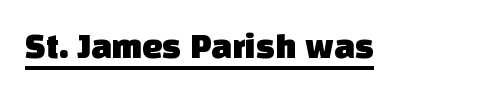
{"serif": "no", "width": "normal", "stroke_contrast": "low", "x_height": "large", "monospaced": "no", "underline": "yes", "letter_spacing": "normal", "letter_spacing_em": 0.0, "glyph_px": 36}
